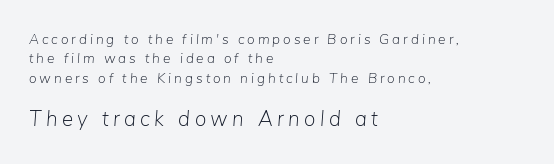
The image shows 21 px text type, italic (leaning right); set left-aligned, normal line spacing (1.39x), unusually wide letter spacing (+0.21 em), not underlined; the second (bottom) block is 1.5x larger.
